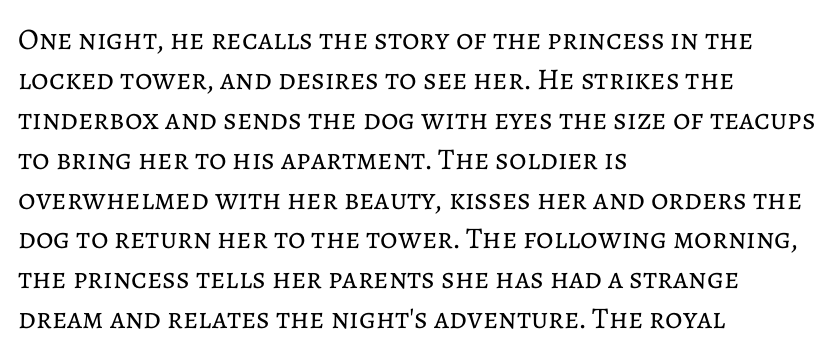
{"italic": "no", "bold": "no", "weight": "regular", "width": "normal", "stroke_contrast": "low", "x_height": "medium", "monospaced": "no", "underline": "no", "align": "left", "line_spacing": "normal", "line_spacing_ratio": 1.33, "letter_spacing": "normal", "letter_spacing_em": 0.0, "glyph_px": 30}
